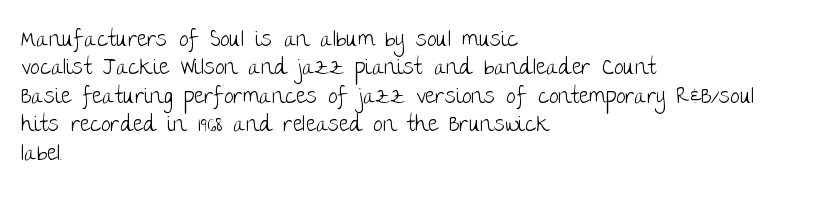
Q: Is the text bold? A: No.
Q: Is the text italic (slanted)? A: No, it is upright.
Q: Is the text underlined? A: No.
Q: How is the paragraph aligned? A: Left-aligned.
Q: Is the spacing between letters normal or unusually wide? A: Normal.
Q: Is the spacing between lines tight, normal or loose? A: Normal.
